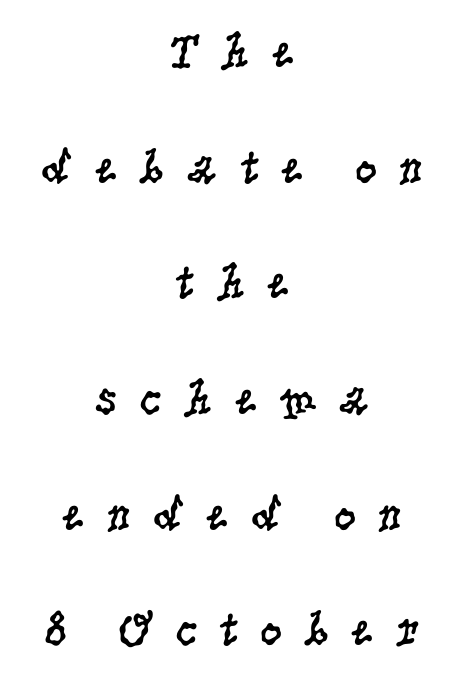
{"serif": "yes", "bold": "no", "weight": "regular", "width": "condensed", "stroke_contrast": "low", "x_height": "large", "monospaced": "no", "underline": "no", "align": "center", "line_spacing": "loose", "line_spacing_ratio": 2.36, "letter_spacing": "wide", "letter_spacing_em": 0.42, "glyph_px": 49}
